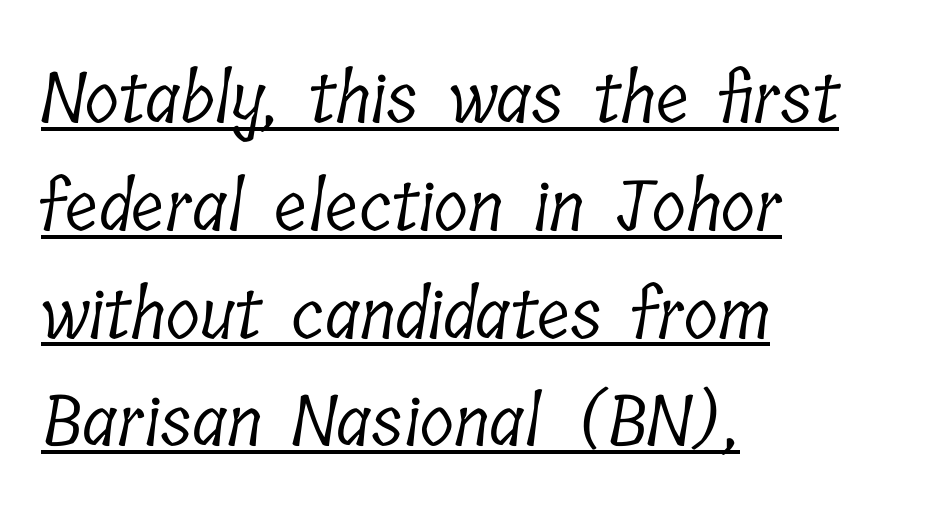
Q: Is the text bold? A: No.
Q: Is the typeface a serif or a sans-serif typeface? A: Serif.
Q: Is the text underlined? A: Yes.
Q: How is the paragraph aligned? A: Left-aligned.
Q: Is the spacing between letters normal or unusually wide? A: Normal.
Q: Is the spacing between lines tight, normal or loose? A: Normal.
Q: Width (condensed, normal, or wide)? A: Condensed.
Q: Stroke contrast? A: Low.
Q: x-height? A: Medium.
Q: Monospaced? A: No.
